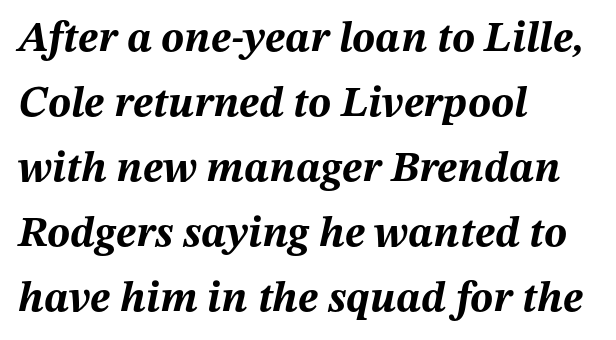
Stroke thickness is high; the sample reads as a true bold. Bare-footed words on every line. Compared with typical body copy, the letter spacing here is the same. If you drew a ruler down the left edge, every line would touch it. These lines are rendered in a variable-pitch font. The lines sit at an ordinary, default distance from one another.
